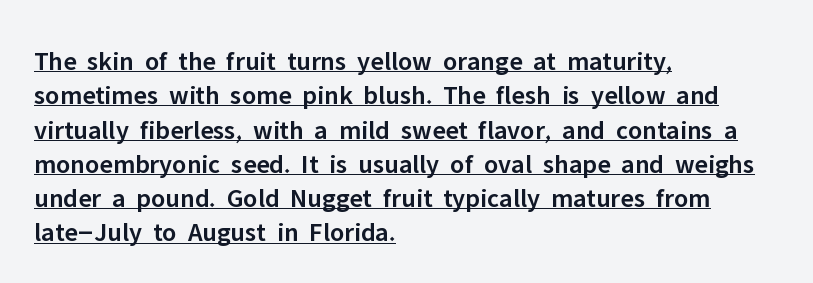
Q: Is the text bold? A: Semi-bold.
Q: Is the text italic (slanted)? A: No, it is upright.
Q: Is the text underlined? A: Yes.
Q: How is the paragraph aligned? A: Left-aligned.
Q: Is the spacing between letters normal or unusually wide? A: Normal.
Q: Is the spacing between lines tight, normal or loose? A: Normal.
